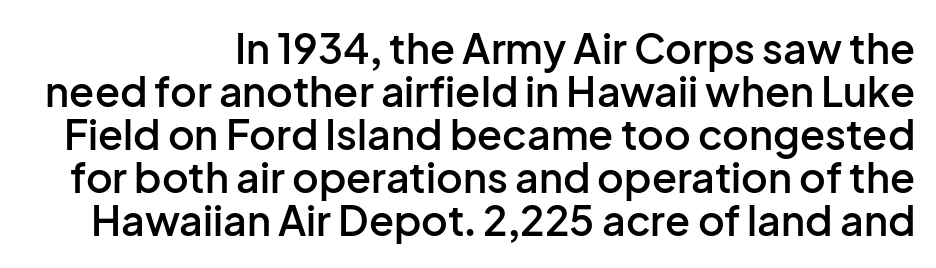
The image shows 41 px semibold sans-serif type, upright; set tight line spacing (1.05x), normal letter spacing, not underlined; low stroke contrast and a medium x-height.
